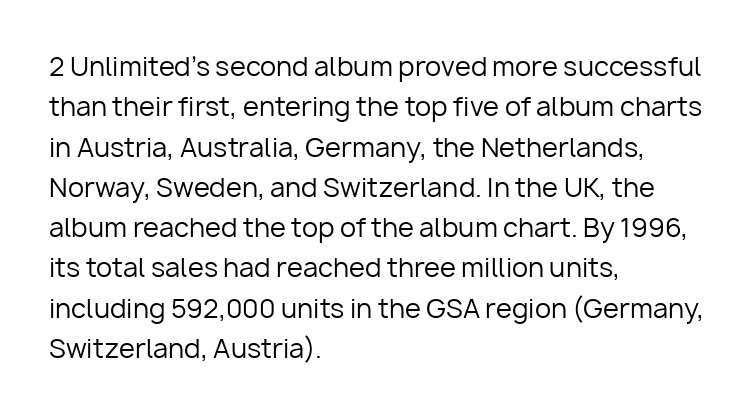
{"italic": "no", "bold": "no", "underline": "no", "align": "left", "line_spacing": "normal", "line_spacing_ratio": 1.55, "letter_spacing": "normal", "letter_spacing_em": 0.0, "glyph_px": 26}
